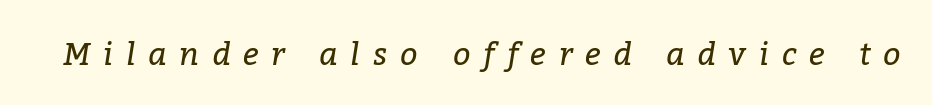
Observe the lean: these are italic letterforms. This rendering employs a face with finishing strokes, i.e., a serif. The baseline area is clear. The face used here is rendered with a markedly widened letterfit. The letters advance in unequal steps, a hallmark of proportional type.
